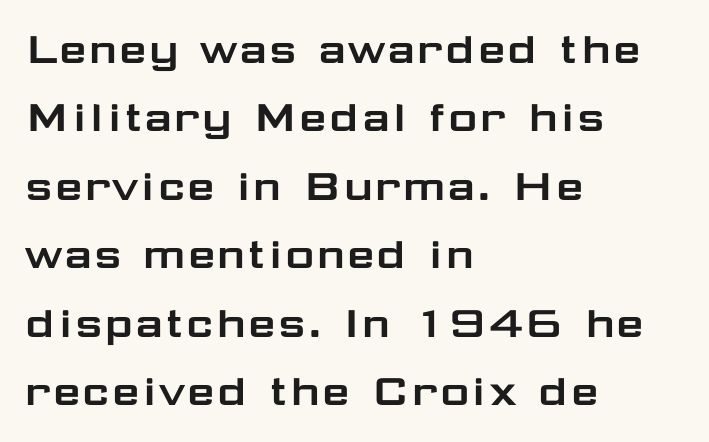
This sample uses an upright cut, with every glyph sitting square on the baseline. Varying glyph widths throughout — classic text-font behaviour. The paragraph shown leans on its left margin. Anything drawn beneath the words? Only blank space. Look at the tracking — it's just the regular setting, nothing added. The characters display no serif detailing; their extremities are plain.
